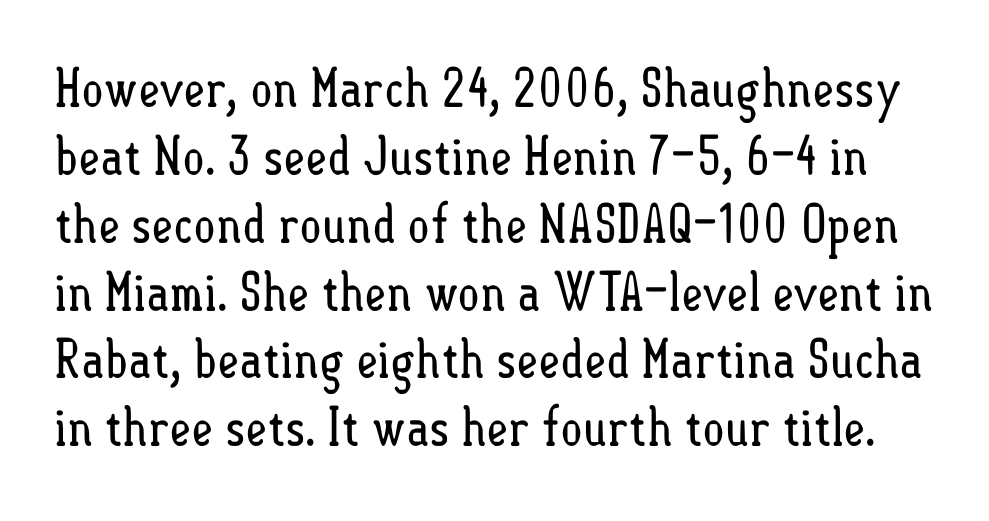
{"italic": "no", "bold": "no", "weight": "regular", "width": "condensed", "stroke_contrast": "low", "x_height": "small", "monospaced": "no", "underline": "no", "line_spacing": "normal", "line_spacing_ratio": 1.28, "letter_spacing": "normal", "letter_spacing_em": 0.0, "glyph_px": 53}
